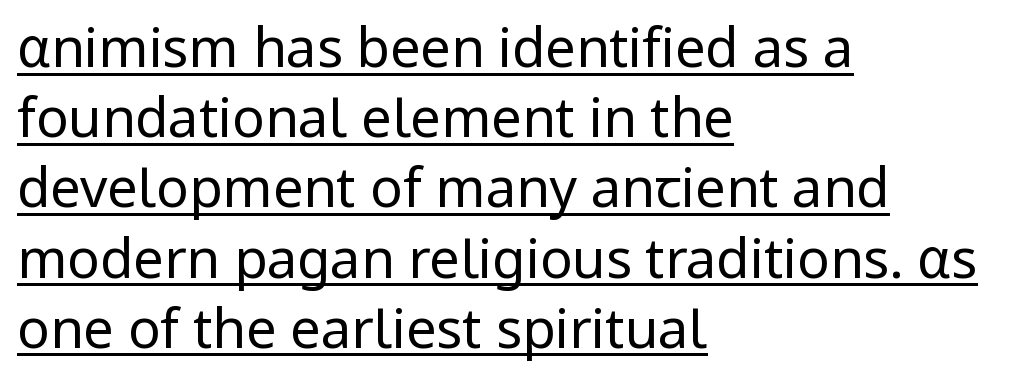
{"serif": "no", "italic": "no", "bold": "no", "weight": "regular", "width": "normal", "stroke_contrast": "low", "x_height": "medium", "monospaced": "no", "underline": "yes", "align": "left", "line_spacing": "normal", "line_spacing_ratio": 1.3, "letter_spacing": "normal", "letter_spacing_em": 0.0, "glyph_px": 54}
